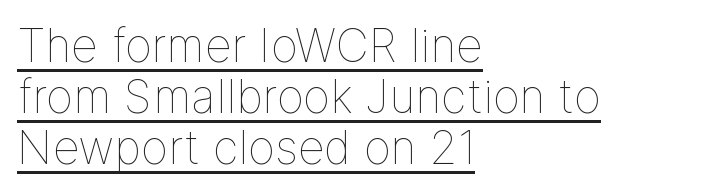
The image shows 46 px thin type, upright; set left-aligned, tight line spacing (1.11x), normal letter spacing, underlined; low stroke contrast and a medium x-height.
